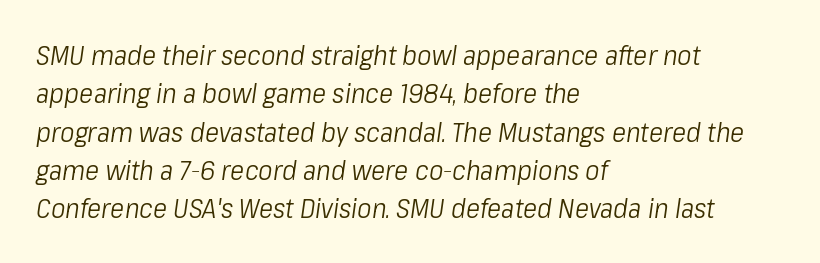
Q: Is the text bold? A: No.
Q: Is the text italic (slanted)? A: Yes, it leans right by about 8 degrees.
Q: Is the text underlined? A: No.
Q: How is the paragraph aligned? A: Left-aligned.
Q: Is the spacing between letters normal or unusually wide? A: Normal.
Q: Is the spacing between lines tight, normal or loose? A: Normal.
